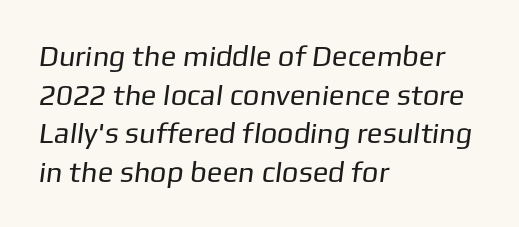
The image shows 29 px regular-weight sans-serif type; set left-aligned, normal line spacing (1.33x), normal letter spacing, not underlined; low stroke contrast and a medium x-height.
